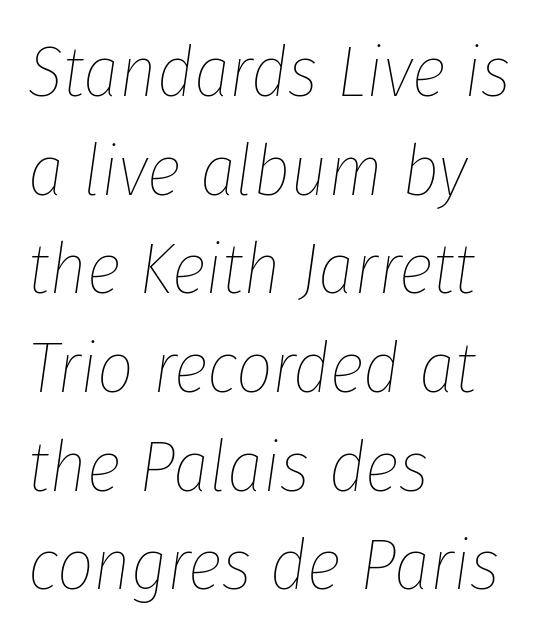
The image shows 72 px thin, condensed type, italic (leaning right); set left-aligned, normal line spacing (1.37x), normal letter spacing, not underlined; low stroke contrast and a medium x-height.
